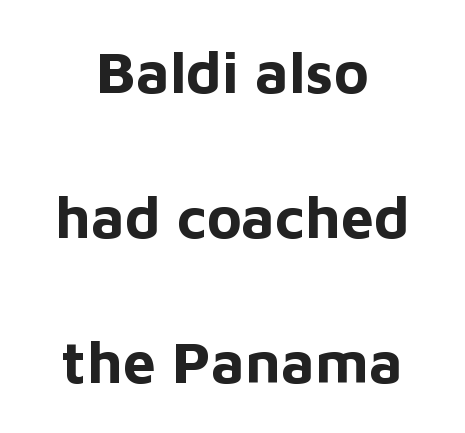
The image shows 59 px bold sans-serif type, upright; set centered, loose line spacing (2.46x), normal letter spacing, not underlined; low stroke contrast and a medium x-height.
